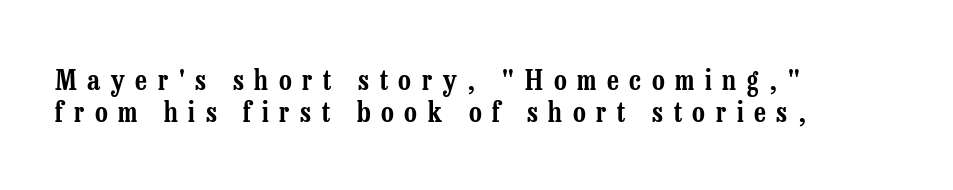
{"serif": "yes", "italic": "no", "width": "condensed", "stroke_contrast": "low", "x_height": "medium", "monospaced": "no", "underline": "no", "align": "left", "line_spacing": "tight", "line_spacing_ratio": 1.15, "letter_spacing": "wide", "letter_spacing_em": 0.38, "glyph_px": 28}
